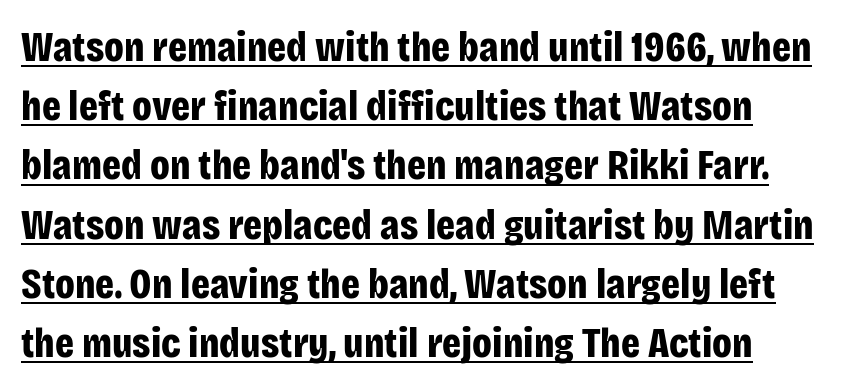
The image shows 42 px bold, condensed sans-serif type, upright; set normal line spacing (1.41x), normal letter spacing, underlined; low stroke contrast and a large x-height.
